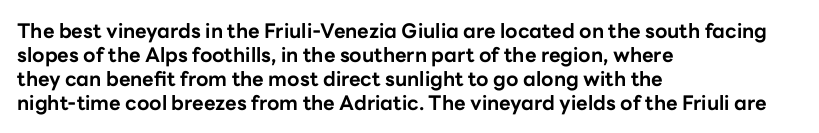
The image shows 20 px bold type, upright; set left-aligned, line spacing 1.2x, normal letter spacing, not underlined.
